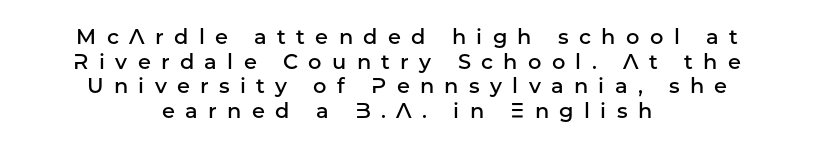
Q: Is the text bold? A: Semi-bold.
Q: Is the text italic (slanted)? A: No, it is upright.
Q: Is the text underlined? A: No.
Q: How is the paragraph aligned? A: Centered.
Q: Is the spacing between letters normal or unusually wide? A: Unusually wide.
